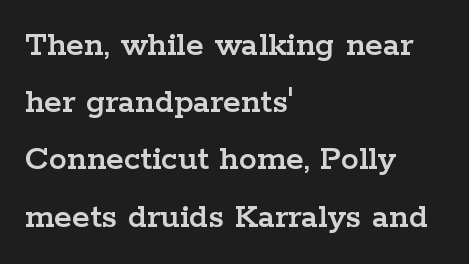
Q: Is the text italic (slanted)? A: No, it is upright.
Q: Is the typeface a serif or a sans-serif typeface? A: Serif.
Q: Is the text underlined? A: No.
Q: How is the paragraph aligned? A: Left-aligned.
Q: Is the spacing between letters normal or unusually wide? A: Normal.
Q: Is the spacing between lines tight, normal or loose? A: Normal.
Q: Width (condensed, normal, or wide)? A: Wide.
Q: Stroke contrast? A: Low.
Q: x-height? A: Medium.
Q: Monospaced? A: No.
